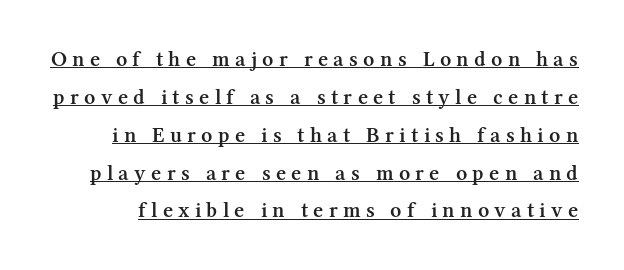
The image shows 22 px text type, upright; set line spacing 1.72x, unusually wide letter spacing (+0.24 em), underlined.
